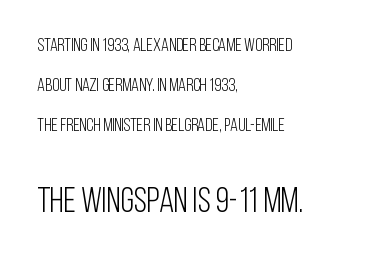
{"serif": "no", "italic": "no", "bold": "no", "weight": "light", "width": "condensed", "stroke_contrast": "low", "x_height": "large", "monospaced": "no", "underline": "no", "align": "left", "line_spacing": "loose", "line_spacing_ratio": 2.23, "letter_spacing": "normal", "letter_spacing_em": 0.0, "larger_block": "second", "size_ratio": 1.94, "glyph_px": 35}
